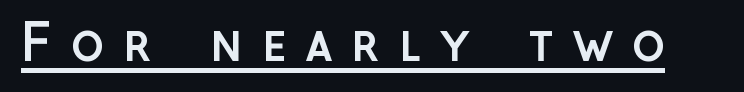
Q: Is the text bold? A: Yes.
Q: Is the text italic (slanted)? A: No, it is upright.
Q: Is the typeface a serif or a sans-serif typeface? A: Sans-serif.
Q: Is the text underlined? A: Yes.
Q: Is the spacing between letters normal or unusually wide? A: Unusually wide.
Q: Width (condensed, normal, or wide)? A: Normal.
Q: Stroke contrast? A: Low.
Q: x-height? A: Medium.
Q: Monospaced? A: No.
